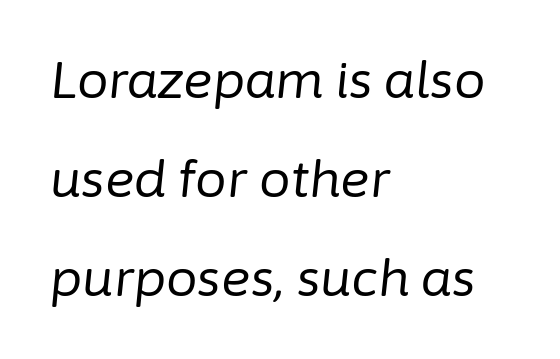
The image shows 50 px regular-weight type, italic (leaning right); set left-aligned, loose line spacing (1.98x), normal letter spacing, not underlined; low stroke contrast and a medium x-height.
